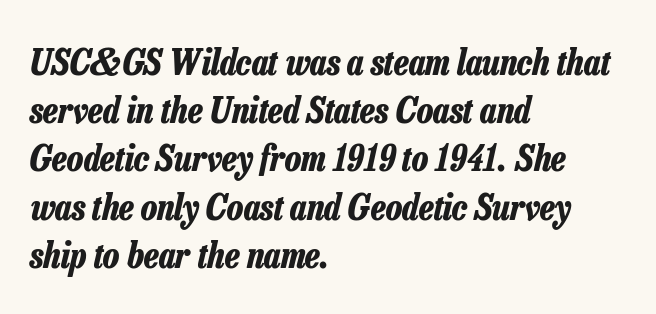
This is heavy type, rendered in bold. Slant detected: the letters are inclined. Successive baselines arrive at the customary interval. The typesetter chose a ragged-right arrangement here. Characters follow at the spacing the type designer built in.
